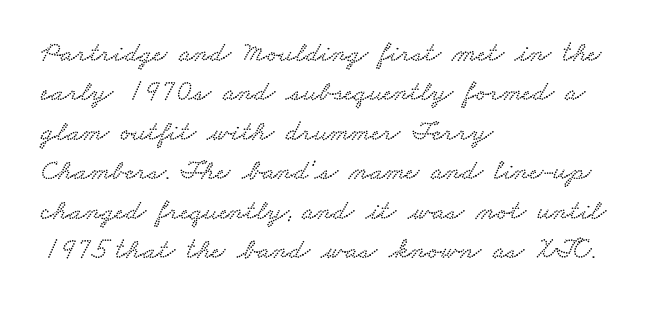
{"serif": "yes", "width": "wide", "stroke_contrast": "low", "x_height": "small", "monospaced": "no", "underline": "no", "align": "left", "line_spacing": "normal", "line_spacing_ratio": 1.36, "letter_spacing": "normal", "letter_spacing_em": 0.0, "glyph_px": 29}
